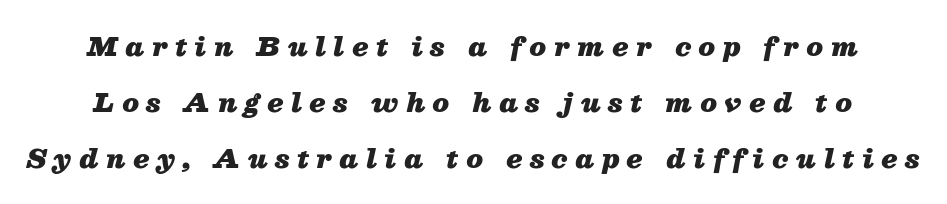
{"italic": "yes", "lean": "right", "slant_degrees": 13, "bold": "yes", "underline": "no", "line_spacing": "loose", "line_spacing_ratio": 2.16, "letter_spacing": "wide", "letter_spacing_em": 0.3, "glyph_px": 26}
